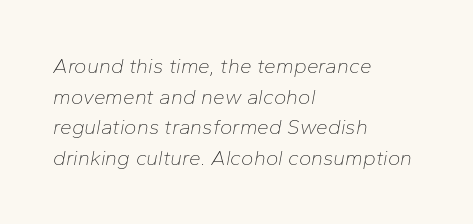
Q: Is the text bold? A: No.
Q: Is the text italic (slanted)? A: Yes, it leans right by about 10 degrees.
Q: Is the text underlined? A: No.
Q: How is the paragraph aligned? A: Left-aligned.
Q: Is the spacing between letters normal or unusually wide? A: Normal.
Q: Is the spacing between lines tight, normal or loose? A: Normal.
